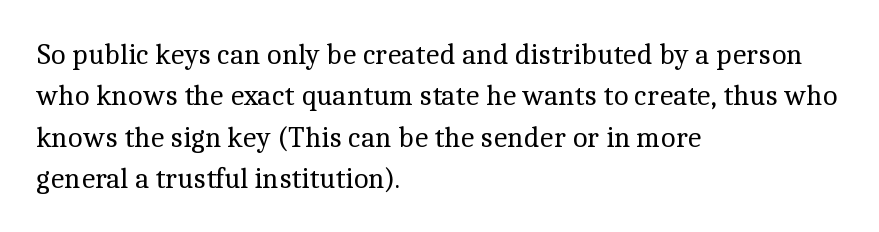
The image shows 29 px regular-weight serif type, upright; set left-aligned, normal line spacing (1.43x), normal letter spacing, not underlined; a medium x-height.
